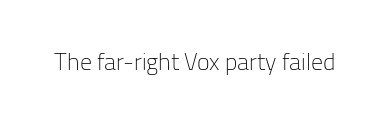
The image shows 24 px text type, upright; set normal letter spacing, not underlined.
